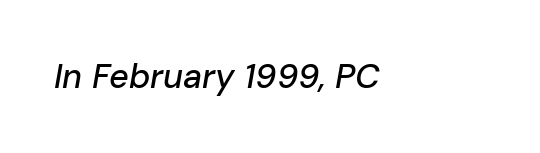
The image shows 34 px text type, italic (leaning right); set normal letter spacing, not underlined; low stroke contrast and a medium x-height.
